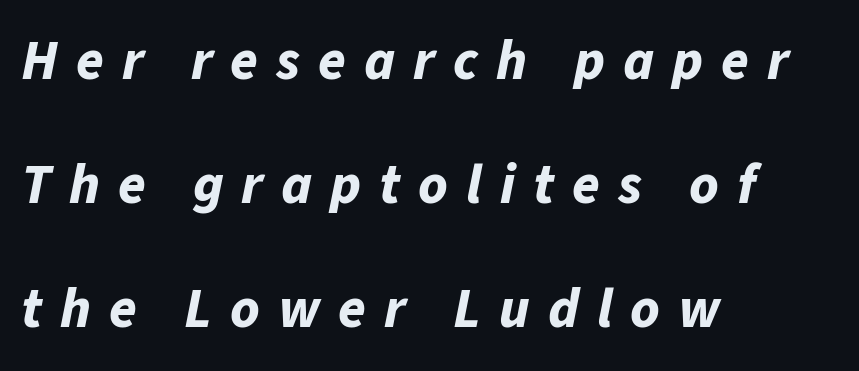
The image shows 56 px bold type, italic (leaning right); set left-aligned, loose line spacing (2.21x), unusually wide letter spacing (+0.32 em), not underlined; low stroke contrast and a medium x-height.
